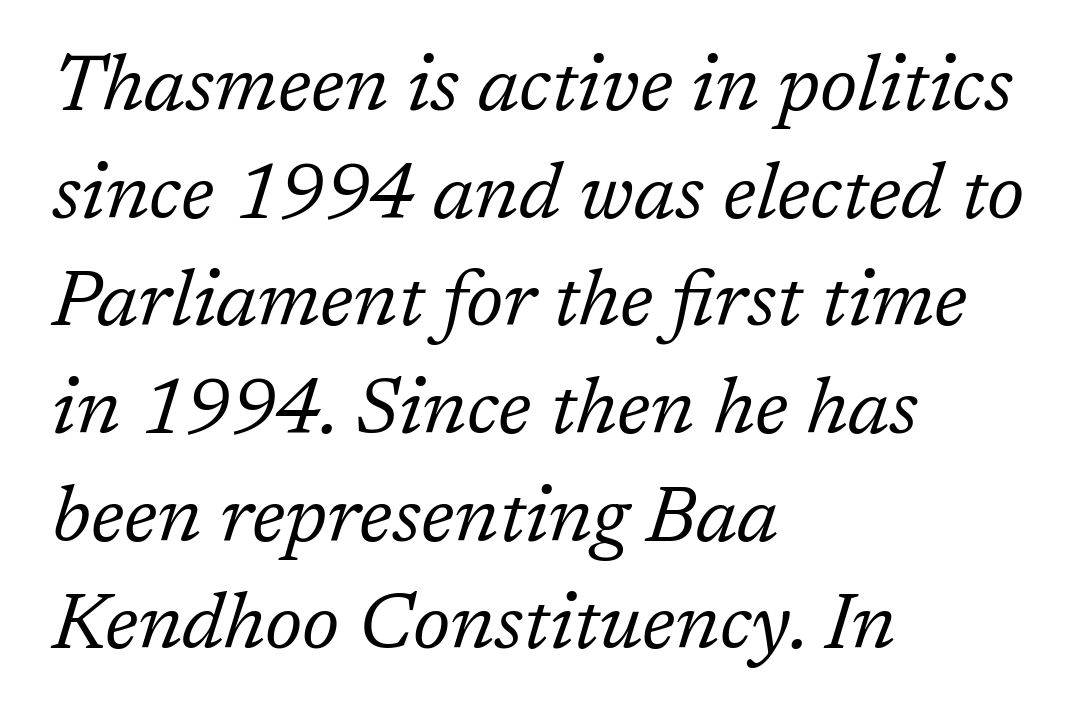
Type without underlining. The compositor pushed each line to the left boundary. A typesetter would call this leading conventional body-copy spacing. Italic? Definitely — the glyphs are oblique.
